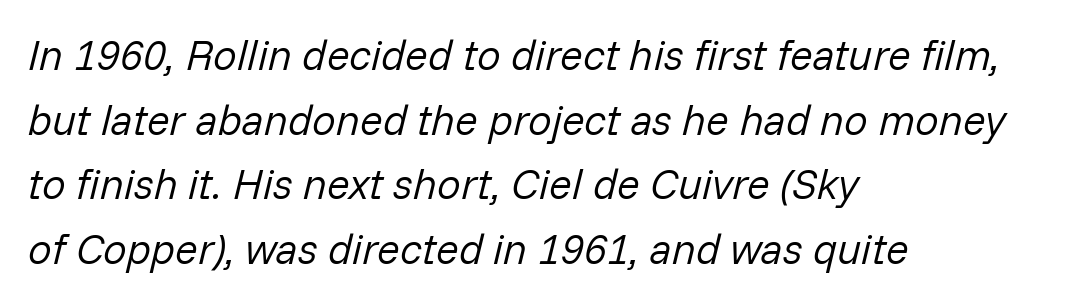
Q: Is the text bold? A: No.
Q: Is the text italic (slanted)? A: Yes, it leans right by about 14 degrees.
Q: Is the text underlined? A: No.
Q: How is the paragraph aligned? A: Left-aligned.
Q: Is the spacing between letters normal or unusually wide? A: Normal.
Q: Is the spacing between lines tight, normal or loose? A: Normal.
Q: Width (condensed, normal, or wide)? A: Normal.
Q: Stroke contrast? A: Low.
Q: x-height? A: Medium.
Q: Monospaced? A: No.
